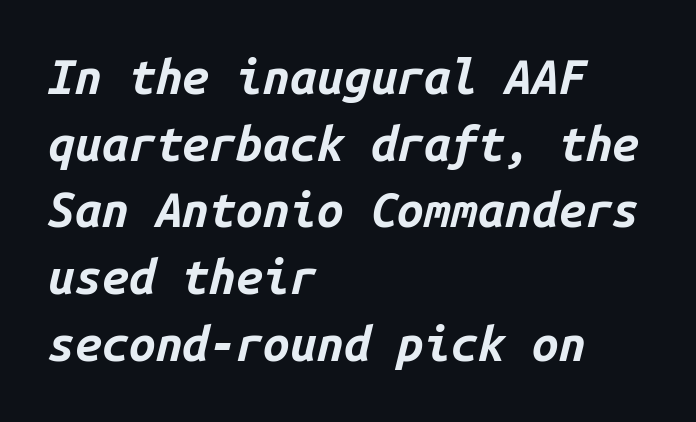
The image shows 48 px bold type, italic (leaning right), monospaced; set left-aligned, normal line spacing (1.39x), normal letter spacing, not underlined; low stroke contrast and a medium x-height.
